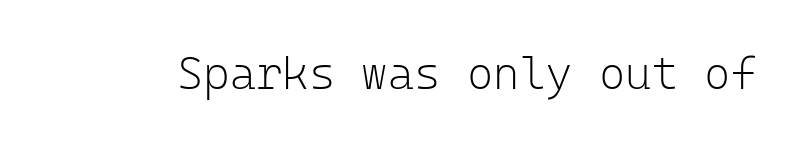
The image shows 45 px light sans-serif type, upright, monospaced; set normal letter spacing, not underlined; low stroke contrast and a medium x-height.
